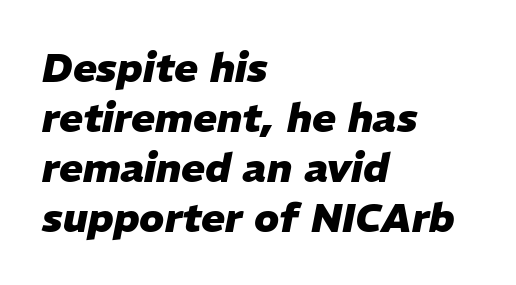
Q: Is the text bold? A: Yes.
Q: Is the text italic (slanted)? A: Yes, it leans right by about 11 degrees.
Q: Is the text underlined? A: No.
Q: How is the paragraph aligned? A: Left-aligned.
Q: Is the spacing between letters normal or unusually wide? A: Normal.
Q: Is the spacing between lines tight, normal or loose? A: Normal.
Q: Width (condensed, normal, or wide)? A: Normal.
Q: Stroke contrast? A: Low.
Q: x-height? A: Medium.
Q: Monospaced? A: No.
